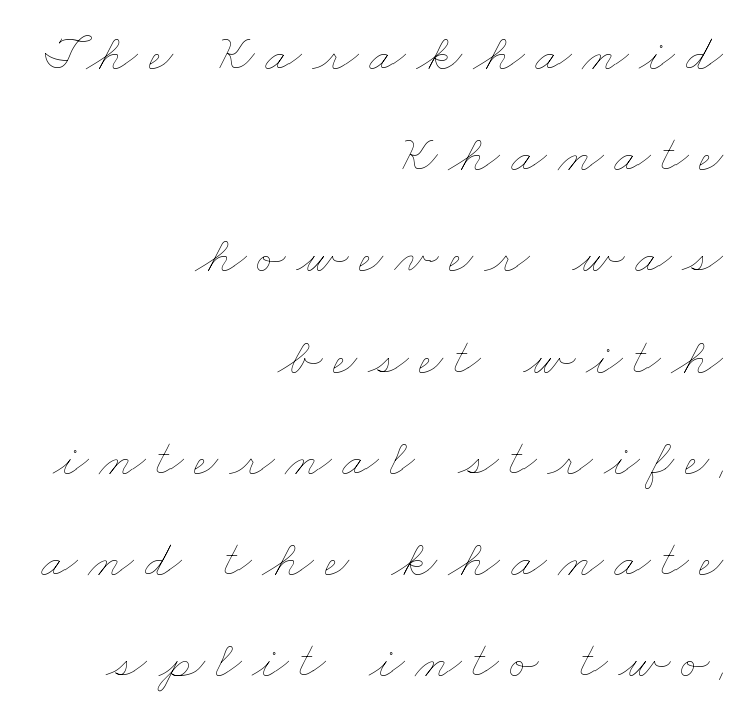
Q: Is the text bold? A: No.
Q: Is the text underlined? A: No.
Q: How is the paragraph aligned? A: Right-aligned.
Q: Is the spacing between letters normal or unusually wide? A: Unusually wide.
Q: Is the spacing between lines tight, normal or loose? A: Loose.
Q: Width (condensed, normal, or wide)? A: Wide.
Q: Stroke contrast? A: Low.
Q: x-height? A: Small.
Q: Monospaced? A: No.
